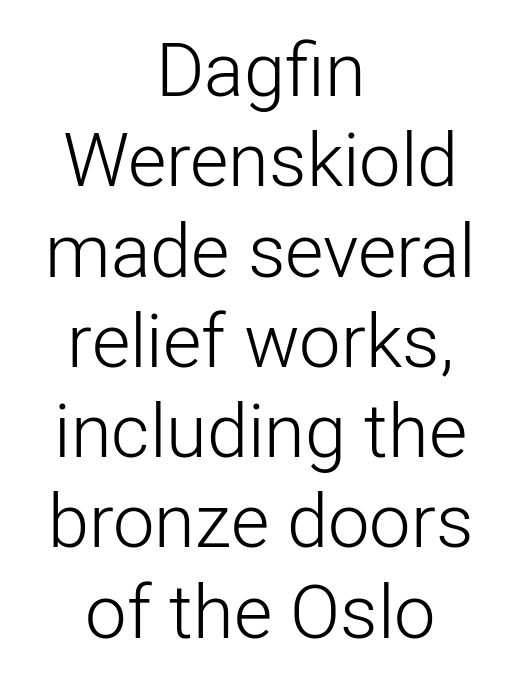
The image shows 74 px light sans-serif type, upright; set centered, line spacing 1.22x, normal letter spacing, not underlined; low stroke contrast and a medium x-height.
